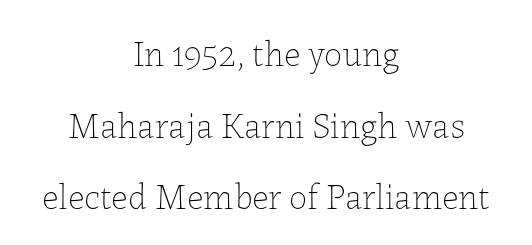
Q: Is the text bold? A: No.
Q: Is the text italic (slanted)? A: No, it is upright.
Q: Is the text underlined? A: No.
Q: How is the paragraph aligned? A: Centered.
Q: Is the spacing between letters normal or unusually wide? A: Normal.
Q: Is the spacing between lines tight, normal or loose? A: Loose.
Q: Width (condensed, normal, or wide)? A: Normal.
Q: Stroke contrast? A: Low.
Q: x-height? A: Medium.
Q: Monospaced? A: No.
